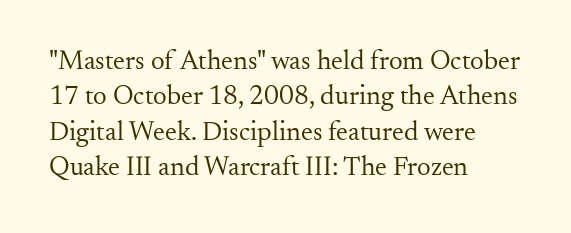
{"italic": "no", "bold": "no", "underline": "no", "align": "left", "line_spacing": "normal", "line_spacing_ratio": 1.31, "letter_spacing": "normal", "letter_spacing_em": 0.0, "glyph_px": 27}
